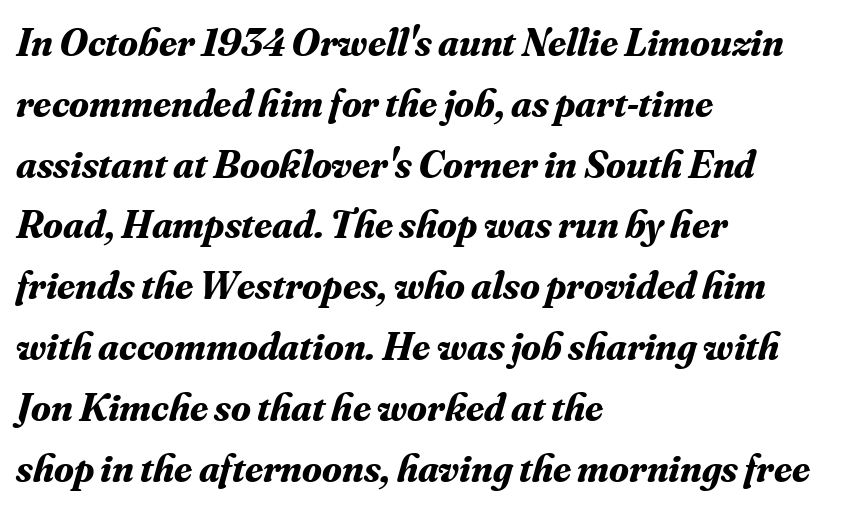
Is this a sans? No — the strokes have serifs. Unmarked baselines from the first word to the last. Varying glyph widths throughout — classic text-font behaviour. There's an unmistakable incline to the writing here.
